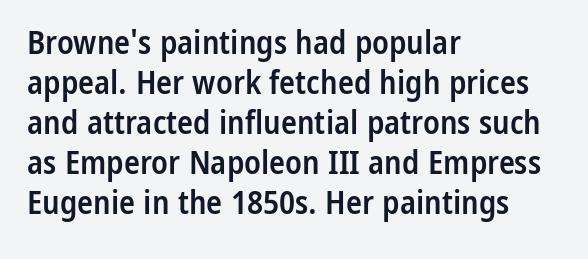
The face used here is a sans, in the tradition of grotesques and geometrics. Words appear dense and cohesive because spacing is normal. These lines are set flush left with a ragged right edge. You could not count columns in this text — the font is proportionally spaced.
